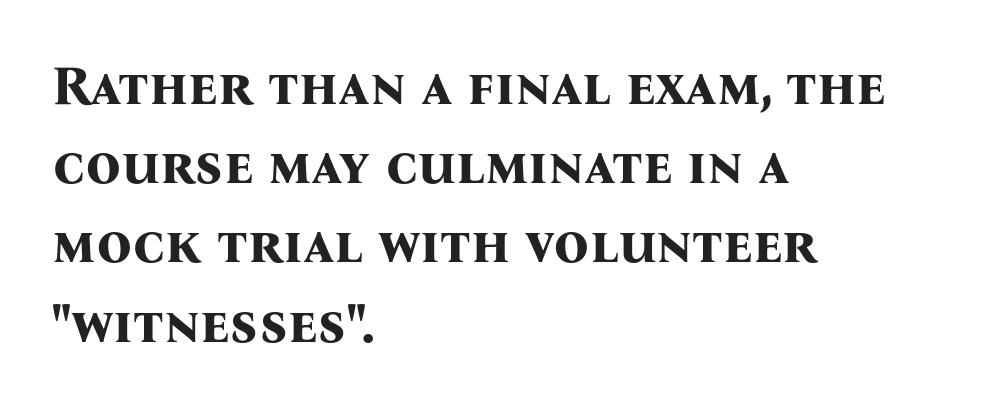
Every row of glyphs begins at an identical x-position on the left. I'd call this a serif setting — the letters wear small feet. Summary of weight: heavy, a full bold. What stands out about the letter spacing? Nothing — it is the standard amount. Rendered with straight, roman letterforms. Descenders hang freely into open space.
